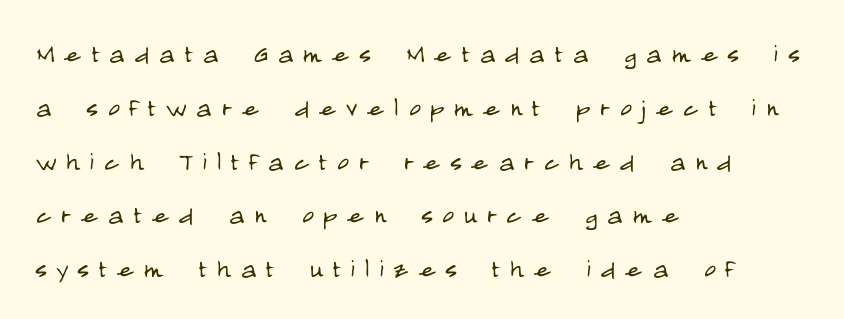
The image shows 32 px light, condensed sans-serif type, upright; set left-aligned, normal line spacing (1.68x), unusually wide letter spacing (+0.3 em), not underlined; low stroke contrast and a large x-height.
